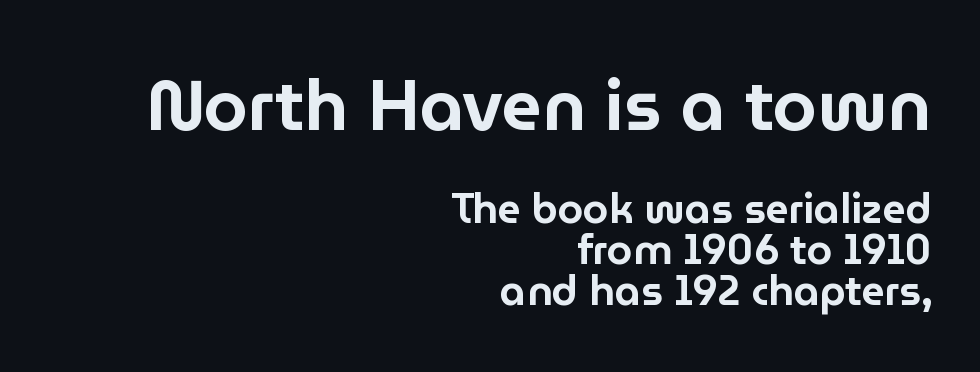
Do the characters align in a grid? No, the font is proportional. This rendering features lettering with no underline. The lines are packed closely together with very little leading. The glyphs in this specimen are sans serif. The letters stand upright; this is a roman face. Here the glyphs are tracked normally, forming tight word shapes.
